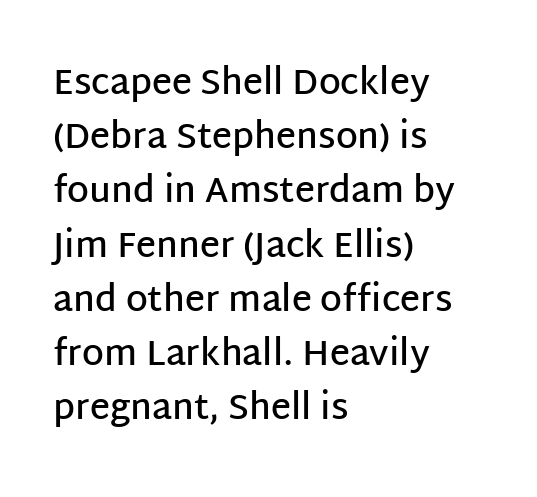
Looks like regular typesetting: each glyph gets only the width it needs. Does the leading feel generous? No, just average. These words are printed semibold, heavier than regular yet not bold. Descender tails drop into unmarked territory. Does extra space separate the letters? No, they use regular spacing. Do the letters lean? They stand straight.
